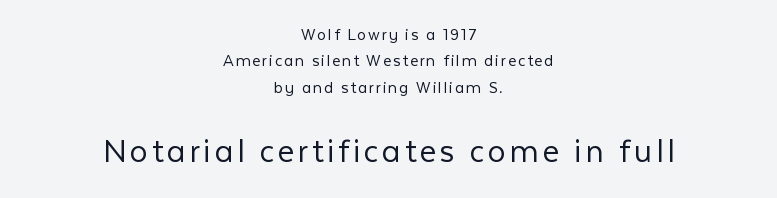
The image shows 36 px light sans-serif type, upright; set centered, normal line spacing (1.47x), not underlined; the second (bottom) block is 2.0x larger; low stroke contrast and a medium x-height.
